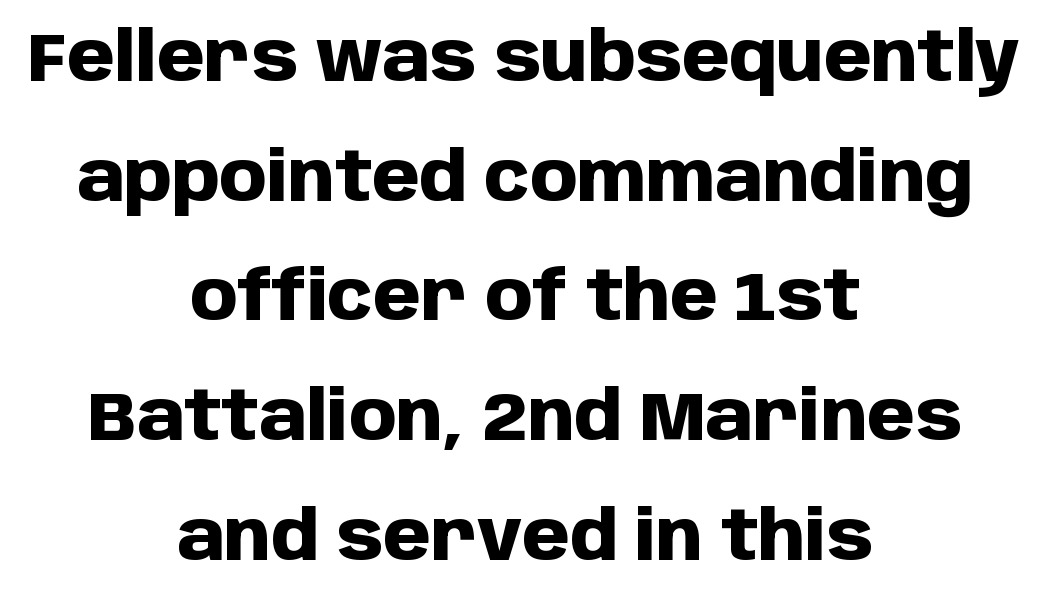
{"serif": "no", "italic": "no", "bold": "yes", "weight": "heavy", "width": "normal", "stroke_contrast": "low", "x_height": "large", "monospaced": "no", "underline": "no", "align": "center", "line_spacing_ratio": 1.76, "letter_spacing": "normal", "letter_spacing_em": 0.0, "glyph_px": 68}
